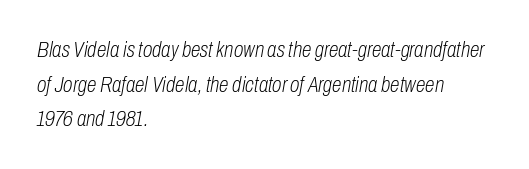
The image shows 22 px text type, italic (leaning right); set left-aligned, normal line spacing (1.57x), normal letter spacing, not underlined.
